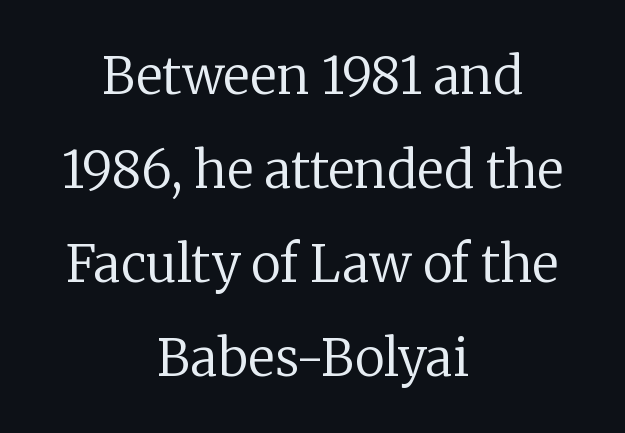
The rendering keeps characters at their native spacing. A typesetter would call this proportional, since set widths differ per character. Is this a heavy cut? Hardly; it is regular or lighter. Type style note: has serifs.
